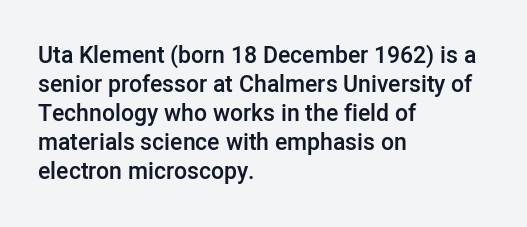
These lines keep a tight, regular rhythm from letter to letter. Horizontally, the lines are justified to the leading edge only. Normally led — the rows are evenly, conventionally spaced. The axis of the letterforms is exactly vertical. Bold? Not quite — semibold, heavier than regular but stopping short.
